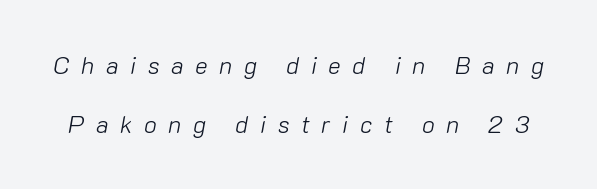
The image shows 24 px text type, italic (leaning right); set loose line spacing (2.47x), unusually wide letter spacing (+0.48 em), not underlined.
